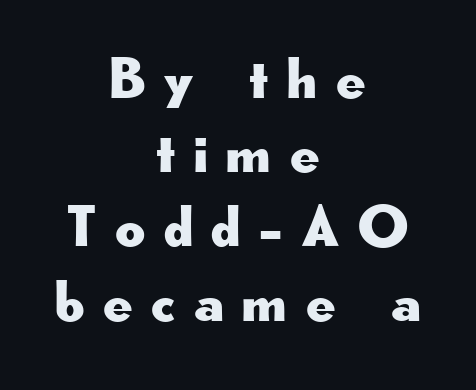
The string is rendered with underlining switched off. These lines sit exactly where default settings would place them. Teacher's note: observe the equal gaps on both sides — that is centered alignment. When letters stand straight like this, we call the style roman or upright. The rendering inserts visible extra space after every character.
